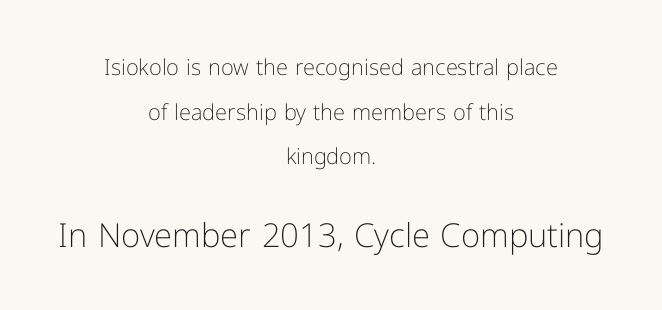
{"serif": "no", "italic": "no", "bold": "no", "weight": "light", "width": "normal", "stroke_contrast": "low", "x_height": "medium", "monospaced": "no", "underline": "no", "align": "center", "line_spacing": "loose", "line_spacing_ratio": 2.03, "letter_spacing": "normal", "letter_spacing_em": 0.0, "larger_block": "second", "size_ratio": 1.5, "glyph_px": 33}
